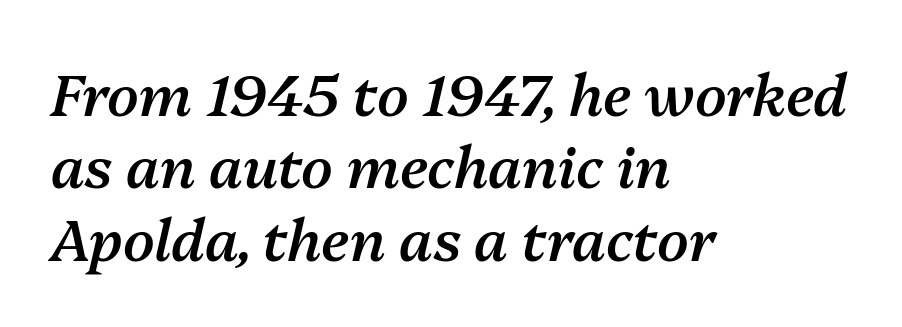
{"italic": "yes", "lean": "right", "slant_degrees": 13, "bold": "semi", "weight": "semibold", "width": "normal", "stroke_contrast": "medium", "x_height": "medium", "monospaced": "no", "underline": "no", "align": "left", "line_spacing": "normal", "line_spacing_ratio": 1.27, "letter_spacing": "normal", "letter_spacing_em": 0.0, "glyph_px": 57}
